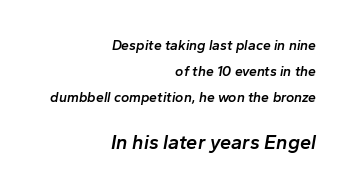
Q: Is the text bold? A: Semi-bold.
Q: Is the text italic (slanted)? A: Yes, it leans right by about 10 degrees.
Q: Is the text underlined? A: No.
Q: How is the paragraph aligned? A: Right-aligned.
Q: Is the spacing between letters normal or unusually wide? A: Normal.
Q: Which block of text is set in a larger size, the first (top) or the second (bottom)? A: The second (bottom) one.
